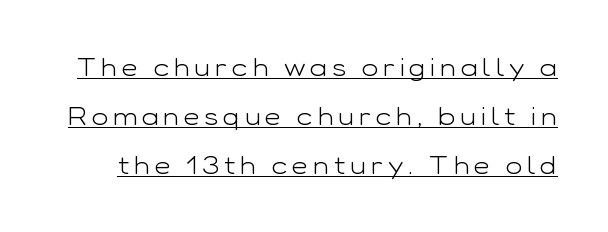
{"italic": "no", "bold": "no", "underline": "yes", "line_spacing": "loose", "line_spacing_ratio": 1.97, "glyph_px": 25}
